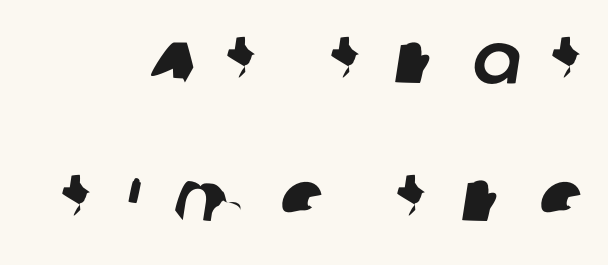
{"serif": "no", "width": "normal", "stroke_contrast": "low", "x_height": "large", "monospaced": "no", "underline": "no", "line_spacing": "loose", "line_spacing_ratio": 1.91, "letter_spacing": "wide", "letter_spacing_em": 0.45, "glyph_px": 72}
